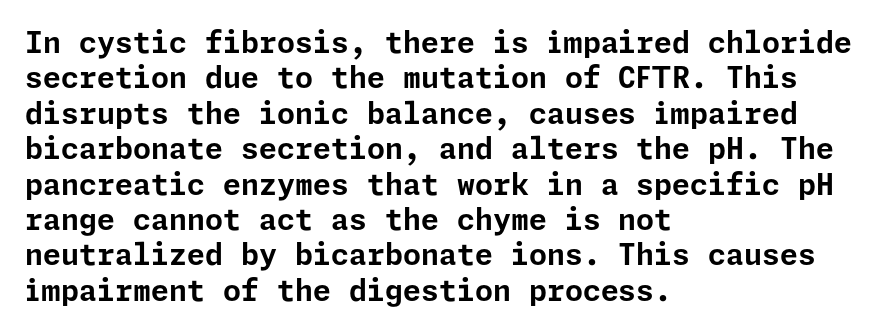
{"serif": "no", "italic": "no", "bold": "yes", "weight": "bold", "width": "normal", "stroke_contrast": "low", "x_height": "medium", "underline": "no", "align": "left", "line_spacing_ratio": 1.22, "letter_spacing": "normal", "letter_spacing_em": 0.0, "glyph_px": 29}
